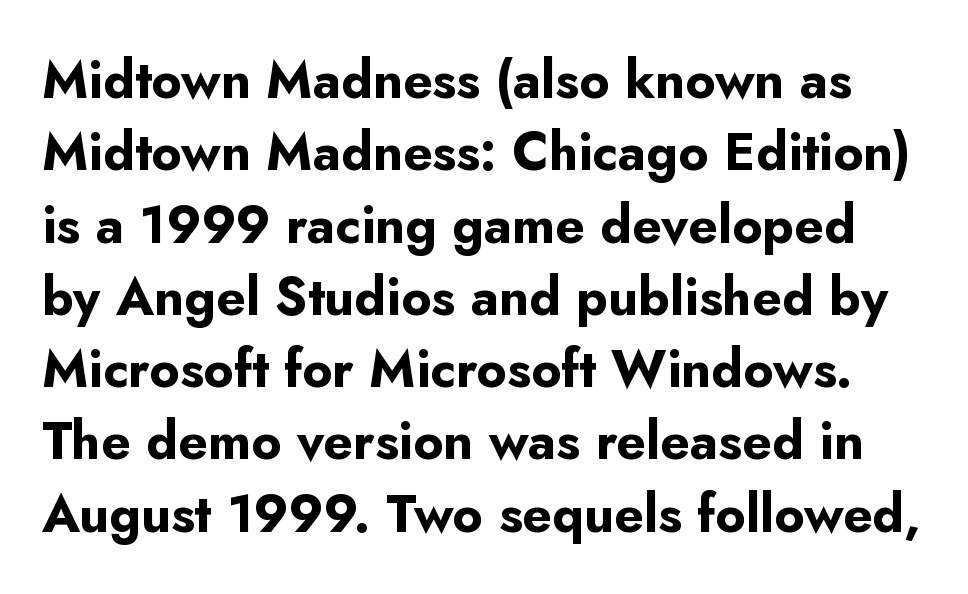
Q: Is the text bold? A: Yes.
Q: Is the text italic (slanted)? A: No, it is upright.
Q: Is the typeface a serif or a sans-serif typeface? A: Sans-serif.
Q: Is the text underlined? A: No.
Q: Is the spacing between letters normal or unusually wide? A: Normal.
Q: Is the spacing between lines tight, normal or loose? A: Normal.
Q: Width (condensed, normal, or wide)? A: Normal.
Q: Stroke contrast? A: Low.
Q: x-height? A: Small.
Q: Monospaced? A: No.
